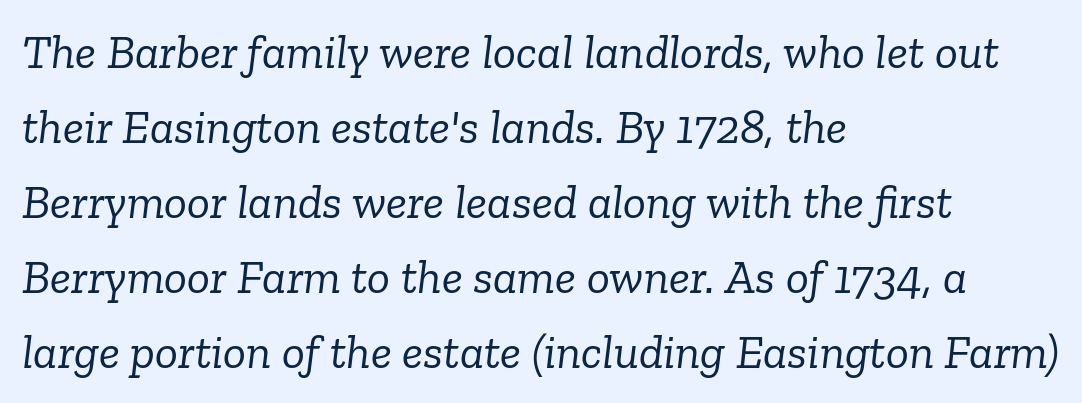
Q: Is the text bold? A: No.
Q: Is the text italic (slanted)? A: Yes, it leans right by about 6 degrees.
Q: Is the typeface a serif or a sans-serif typeface? A: Serif.
Q: Is the text underlined? A: No.
Q: How is the paragraph aligned? A: Left-aligned.
Q: Is the spacing between letters normal or unusually wide? A: Normal.
Q: Is the spacing between lines tight, normal or loose? A: Normal.
Q: Width (condensed, normal, or wide)? A: Normal.
Q: Stroke contrast? A: Low.
Q: x-height? A: Medium.
Q: Monospaced? A: No.
